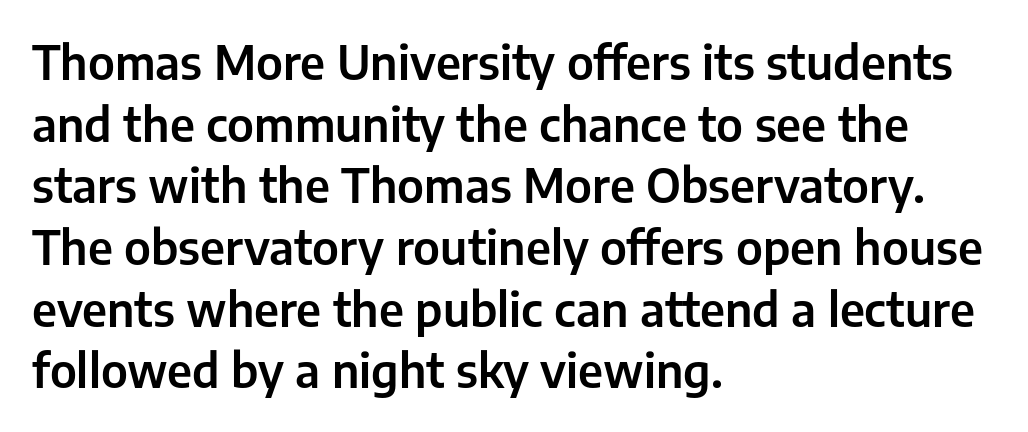
Designer's note — italics off, roman on. The glyphs in this specimen are sans serif. The strip under each line holds only bare page. Normally led — the rows are evenly, conventionally spaced.
